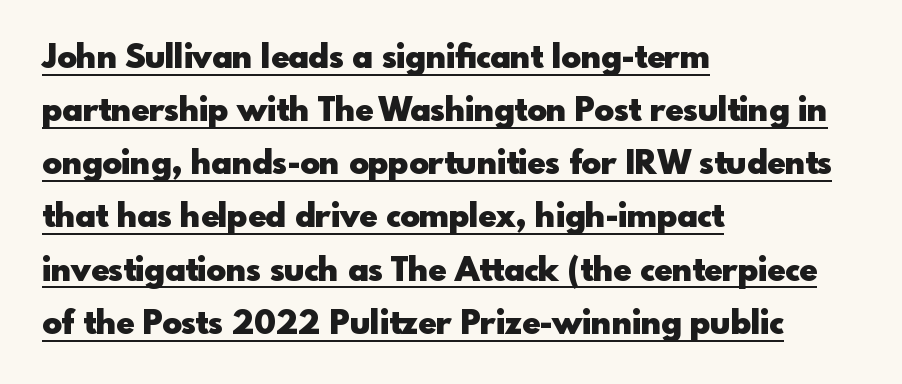
Q: Is the text bold? A: Yes.
Q: Is the text italic (slanted)? A: No, it is upright.
Q: Is the typeface a serif or a sans-serif typeface? A: Sans-serif.
Q: Is the text underlined? A: Yes.
Q: How is the paragraph aligned? A: Left-aligned.
Q: Is the spacing between letters normal or unusually wide? A: Normal.
Q: Is the spacing between lines tight, normal or loose? A: Normal.
Q: Width (condensed, normal, or wide)? A: Normal.
Q: x-height? A: Small.
Q: Monospaced? A: No.
